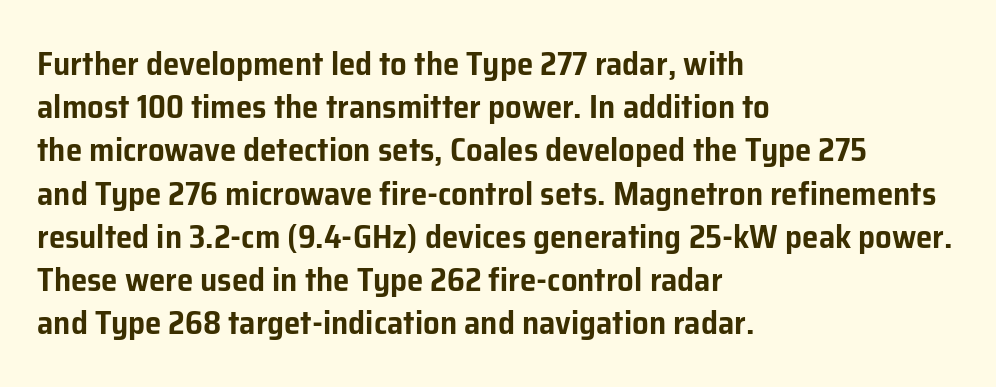
Q: Is the text italic (slanted)? A: No, it is upright.
Q: Is the typeface a serif or a sans-serif typeface? A: Sans-serif.
Q: Is the text underlined? A: No.
Q: How is the paragraph aligned? A: Left-aligned.
Q: Is the spacing between letters normal or unusually wide? A: Normal.
Q: Is the spacing between lines tight, normal or loose? A: Normal.
Q: Width (condensed, normal, or wide)? A: Normal.
Q: Stroke contrast? A: Low.
Q: x-height? A: Medium.
Q: Monospaced? A: No.
